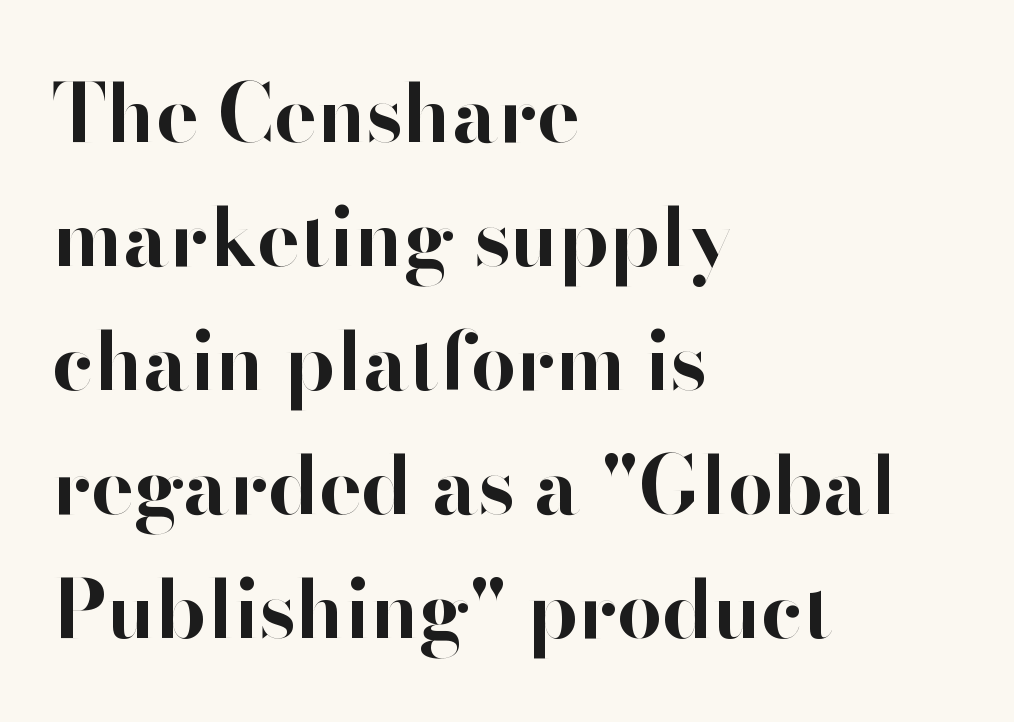
Q: Is the text bold? A: Yes.
Q: Is the text italic (slanted)? A: No, it is upright.
Q: Is the typeface a serif or a sans-serif typeface? A: Sans-serif.
Q: Is the text underlined? A: No.
Q: How is the paragraph aligned? A: Left-aligned.
Q: Is the spacing between letters normal or unusually wide? A: Normal.
Q: Is the spacing between lines tight, normal or loose? A: Normal.
Q: Width (condensed, normal, or wide)? A: Normal.
Q: Stroke contrast? A: High.
Q: x-height? A: Small.
Q: Monospaced? A: No.
